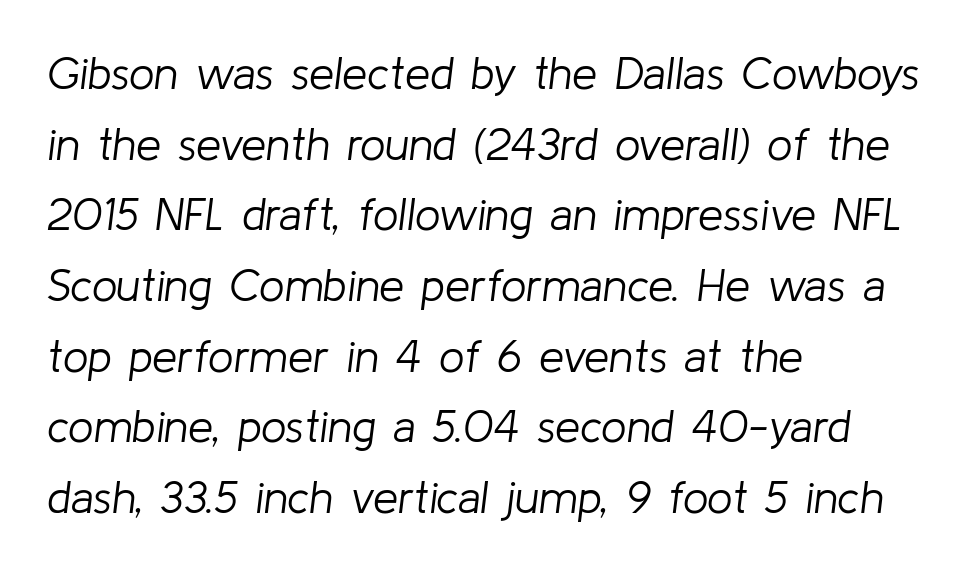
The image shows 45 px light type, italic (leaning right); set left-aligned, normal line spacing (1.57x), normal letter spacing, not underlined; low stroke contrast and a medium x-height.
